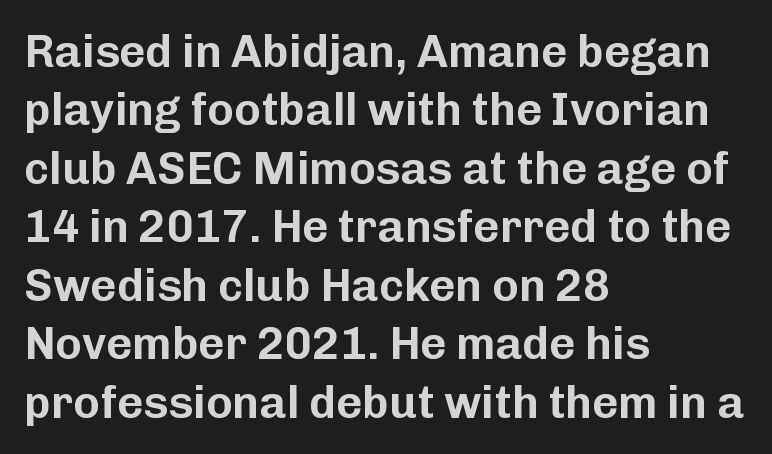
Q: Is the text italic (slanted)? A: No, it is upright.
Q: Is the typeface a serif or a sans-serif typeface? A: Sans-serif.
Q: Is the text underlined? A: No.
Q: How is the paragraph aligned? A: Left-aligned.
Q: Is the spacing between letters normal or unusually wide? A: Normal.
Q: Is the spacing between lines tight, normal or loose? A: Normal.
Q: Width (condensed, normal, or wide)? A: Normal.
Q: Stroke contrast? A: Low.
Q: x-height? A: Medium.
Q: Monospaced? A: No.
